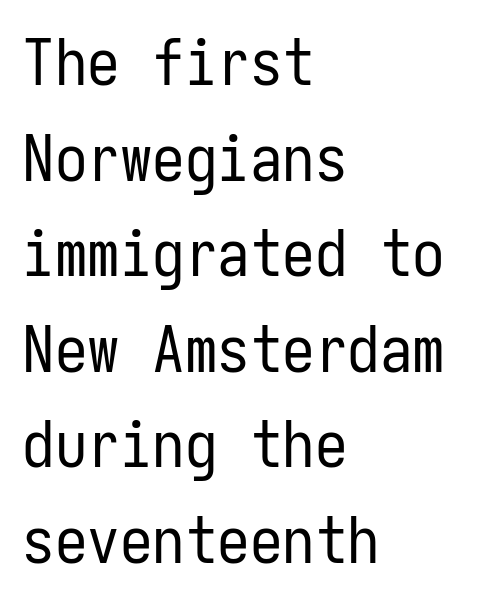
{"serif": "no", "italic": "no", "bold": "no", "weight": "regular", "width": "condensed", "stroke_contrast": "low", "x_height": "medium", "monospaced": "yes", "underline": "no", "align": "left", "line_spacing": "normal", "line_spacing_ratio": 1.47, "letter_spacing": "normal", "letter_spacing_em": 0.0, "glyph_px": 65}
